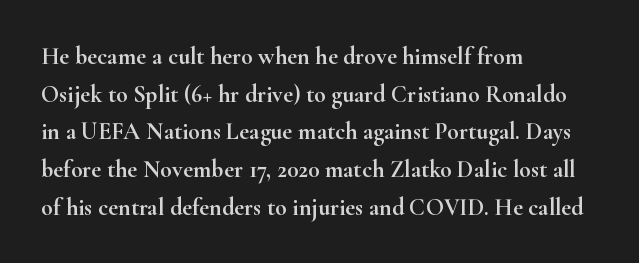
Students, observe: this is what conventionally led text looks like. When letters stand straight like this, we call the style roman or upright. Horizontally, the lines are justified to the leading edge only. The type is set solid horizontally, with unmodified tracking. The baseline area is clear.
